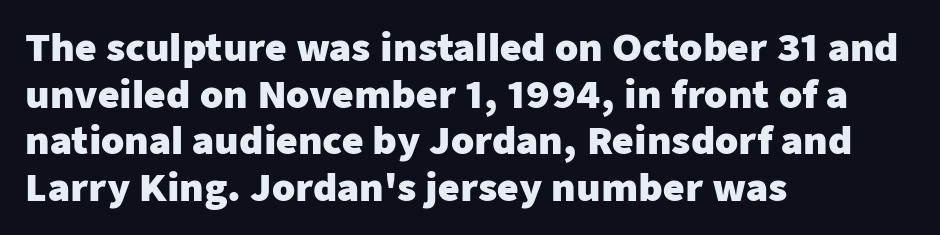
Q: Is the text bold? A: Yes.
Q: Is the text italic (slanted)? A: No, it is upright.
Q: Is the typeface a serif or a sans-serif typeface? A: Sans-serif.
Q: Is the text underlined? A: No.
Q: How is the paragraph aligned? A: Left-aligned.
Q: Is the spacing between letters normal or unusually wide? A: Normal.
Q: Is the spacing between lines tight, normal or loose? A: Normal.
Q: Width (condensed, normal, or wide)? A: Normal.
Q: Stroke contrast? A: Low.
Q: x-height? A: Medium.
Q: Monospaced? A: No.
